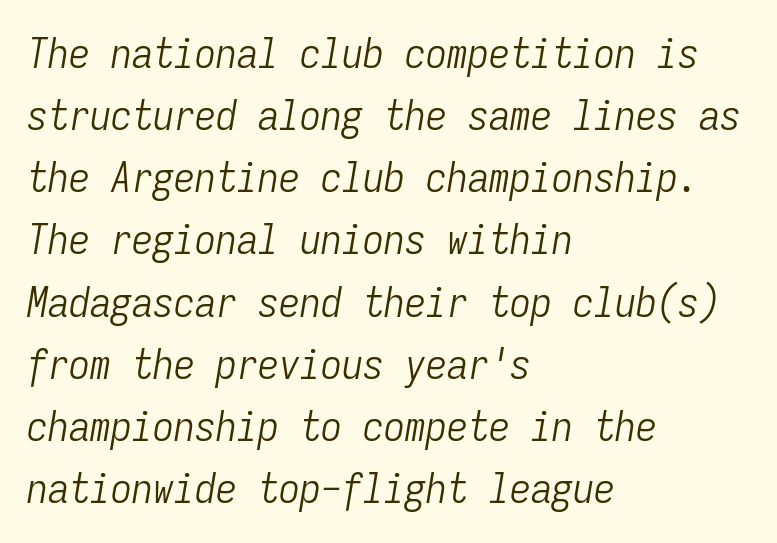
Check the space under the baseline: it is left empty. Counters stay open thanks to moderate or lighter strokes. Quick note: italic. The rag falls on the right side of this text block. Regarding leading, the lines here are spaced in the standard way.
